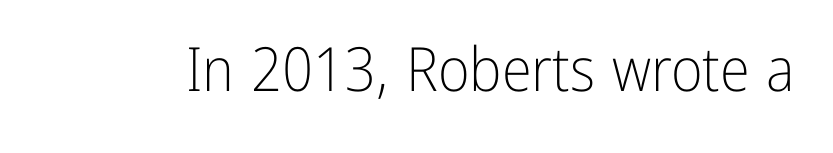
The image shows 61 px light, condensed sans-serif type, upright; set normal letter spacing, not underlined; low stroke contrast and a medium x-height.
